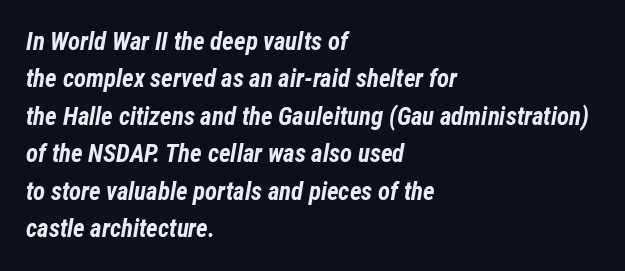
{"italic": "yes", "lean": "right", "slant_degrees": 12, "bold": "yes", "underline": "no", "align": "left", "line_spacing": "normal", "line_spacing_ratio": 1.5, "letter_spacing": "normal", "letter_spacing_em": 0.0, "glyph_px": 25}
